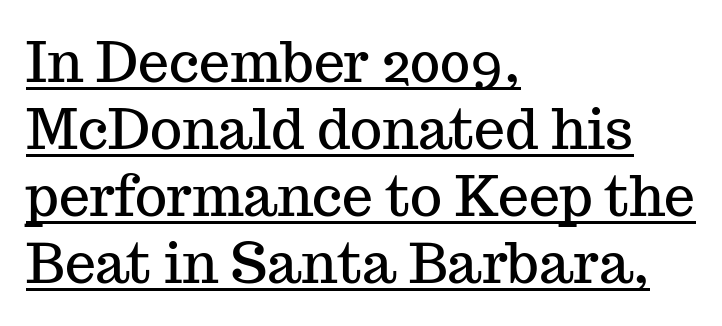
The image shows 55 px serif type, upright; set left-aligned, line spacing 1.22x, normal letter spacing, underlined; medium stroke contrast and a medium x-height.
